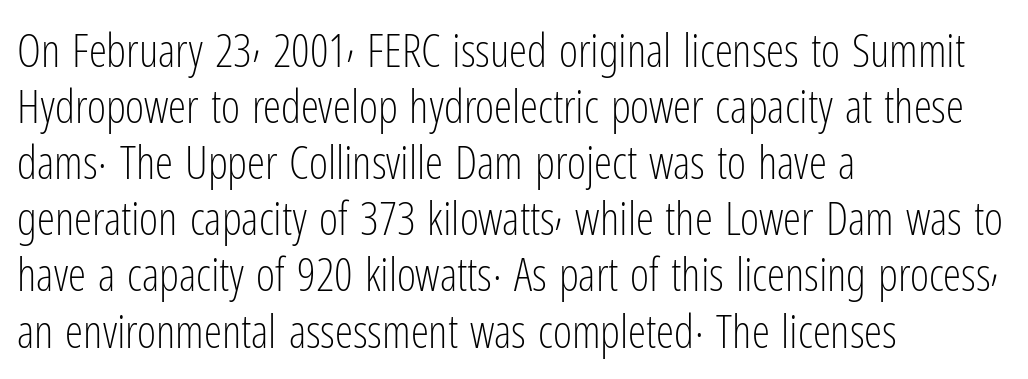
Stroke thickness stays within the range of a standard reading face or lighter. Is this a fixed-width face? No — the glyphs have proportional, varying widths. The paragraph shown leans on its left margin. Compared with typical body copy, the letter spacing here is the same. The gap between lines stays unmarked.
